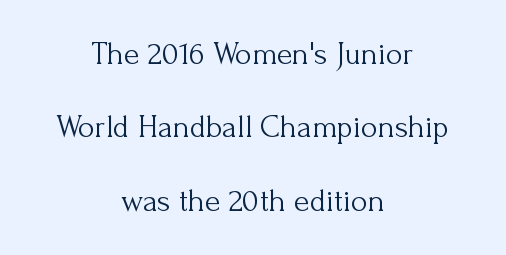
The image shows 32 px light serif type, upright; set centered, loose line spacing (2.29x), normal letter spacing, not underlined; medium stroke contrast and a small x-height.
